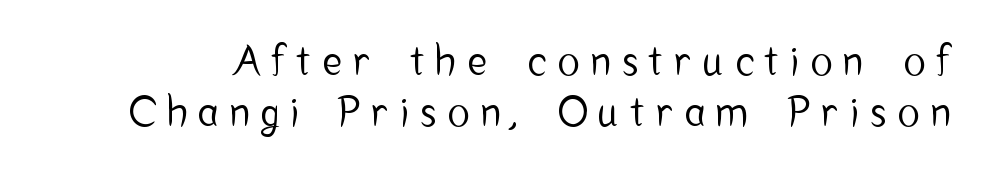
The image shows 41 px condensed sans-serif type, upright; set normal line spacing (1.25x), unusually wide letter spacing (+0.3 em), not underlined; low stroke contrast and a medium x-height.
